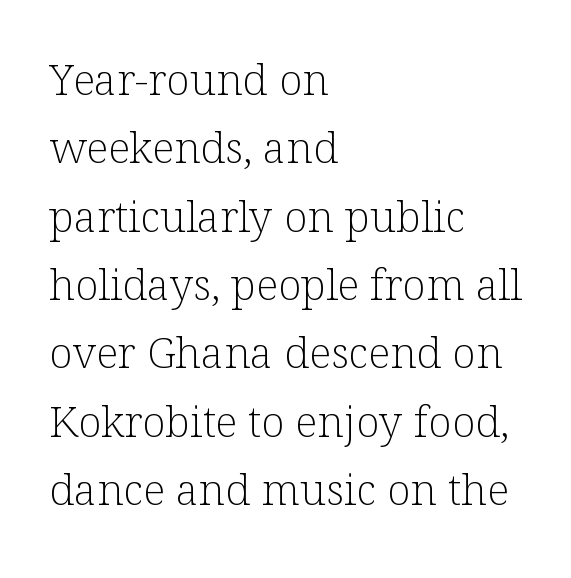
{"serif": "yes", "italic": "no", "bold": "no", "weight": "light", "width": "normal", "stroke_contrast": "low", "x_height": "medium", "monospaced": "no", "underline": "no", "align": "left", "line_spacing": "normal", "line_spacing_ratio": 1.59, "letter_spacing": "normal", "letter_spacing_em": 0.0, "glyph_px": 43}
